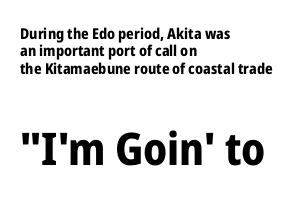
The image shows 45 px bold, condensed sans-serif type, upright; set left-aligned, line spacing 1.16x, normal letter spacing, not underlined; the second (bottom) block is 3.0x larger; low stroke contrast and a medium x-height.
